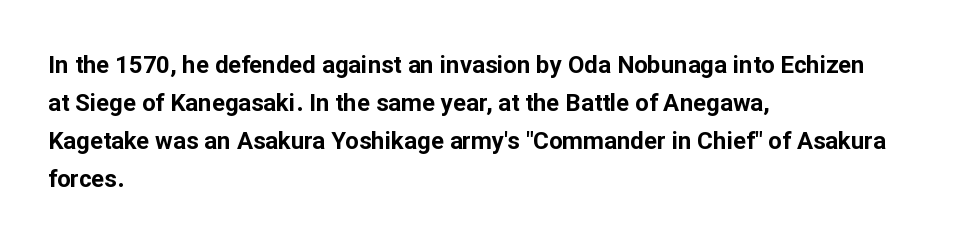
Any mark beneath the type? The region is blank. The letters stand upright; this is a roman face. The type is set solid horizontally, with unmodified tracking. Which margin do the lines hug? The left one — the right edge is uneven. The rendering uses a bold face; every stroke is thick and dark.
